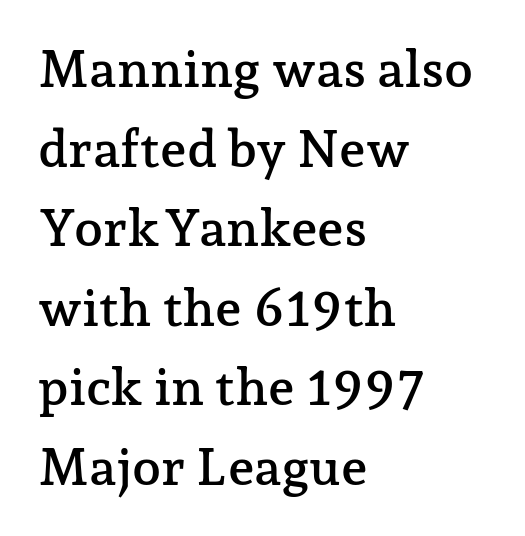
The image shows 52 px serif type, upright; set left-aligned, normal line spacing (1.53x), normal letter spacing, not underlined; low stroke contrast and a medium x-height.
